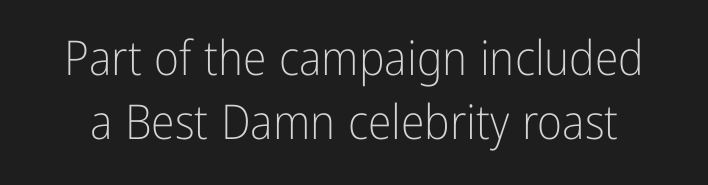
Q: Is the text bold? A: No.
Q: Is the text italic (slanted)? A: No, it is upright.
Q: Is the typeface a serif or a sans-serif typeface? A: Sans-serif.
Q: Is the text underlined? A: No.
Q: Is the spacing between letters normal or unusually wide? A: Normal.
Q: Is the spacing between lines tight, normal or loose? A: Normal.
Q: Width (condensed, normal, or wide)? A: Condensed.
Q: Stroke contrast? A: Low.
Q: x-height? A: Medium.
Q: Monospaced? A: No.
